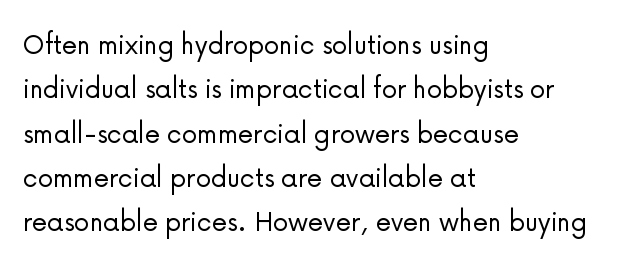
Q: Is the text bold? A: No.
Q: Is the text italic (slanted)? A: No, it is upright.
Q: Is the typeface a serif or a sans-serif typeface? A: Sans-serif.
Q: Is the text underlined? A: No.
Q: How is the paragraph aligned? A: Left-aligned.
Q: Is the spacing between letters normal or unusually wide? A: Normal.
Q: Is the spacing between lines tight, normal or loose? A: Normal.
Q: Width (condensed, normal, or wide)? A: Normal.
Q: Stroke contrast? A: Low.
Q: x-height? A: Medium.
Q: Monospaced? A: No.
